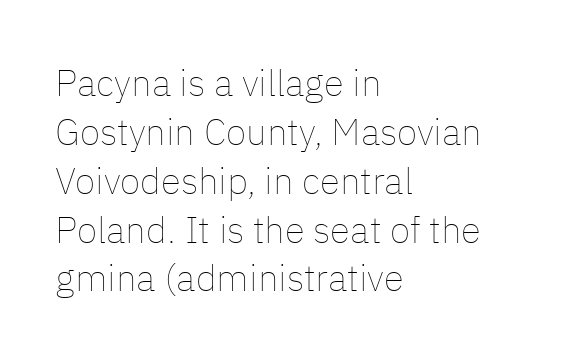
The image shows 37 px thin type, upright; set left-aligned, normal line spacing (1.32x), normal letter spacing, not underlined; low stroke contrast and a medium x-height.
